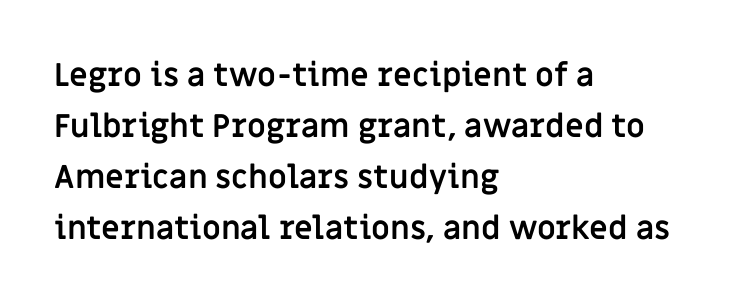
The image shows 32 px semibold sans-serif type, upright; set left-aligned, normal line spacing (1.59x), normal letter spacing, not underlined; low stroke contrast and a large x-height.
